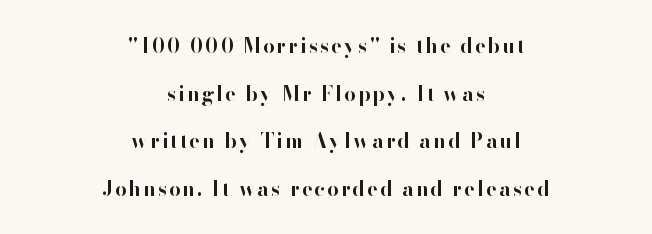
Q: Is the text bold? A: Yes.
Q: Is the text italic (slanted)? A: No, it is upright.
Q: Is the text underlined? A: No.
Q: How is the paragraph aligned? A: Centered.
Q: Is the spacing between lines tight, normal or loose? A: Loose.
